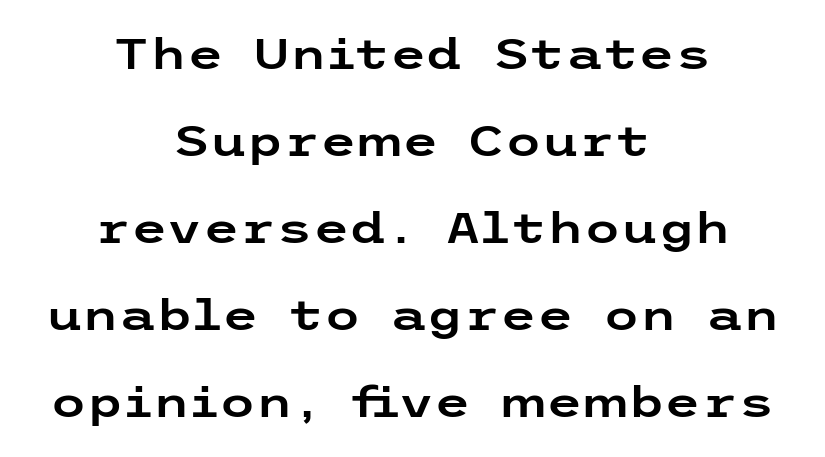
These lines were composed using upright roman letters. You could fit nearly another row in the gap between these rows. The paragraph has two soft edges and a firm central axis. Letterform terminals end flat and unadorned throughout the passage. Glance below the letters and you will spot only blank space. Default kerning and tracking; the words read as compact shapes.
